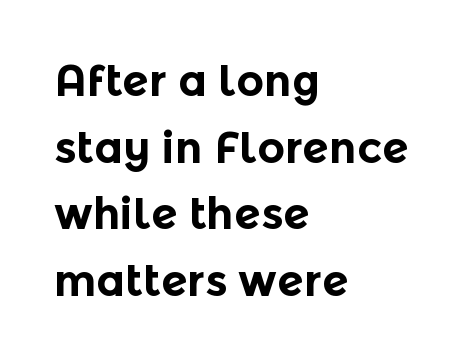
Words appear dense and cohesive because spacing is normal. A typesetter would mark this as roman, not italic. Check where the strokes stop: nothing finishes them off — pure sans. Spacing verdict: proportional, widths tailored to each character. The space directly below the letters is spotless.
